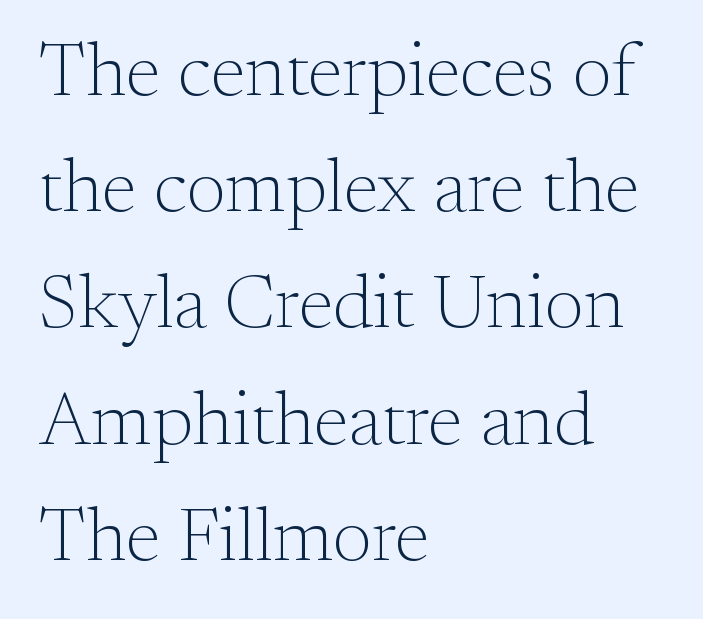
{"serif": "yes", "italic": "no", "bold": "no", "weight": "light", "width": "normal", "stroke_contrast": "medium", "x_height": "small", "monospaced": "no", "underline": "no", "align": "left", "line_spacing": "normal", "line_spacing_ratio": 1.55, "letter_spacing": "normal", "letter_spacing_em": 0.0, "glyph_px": 75}
